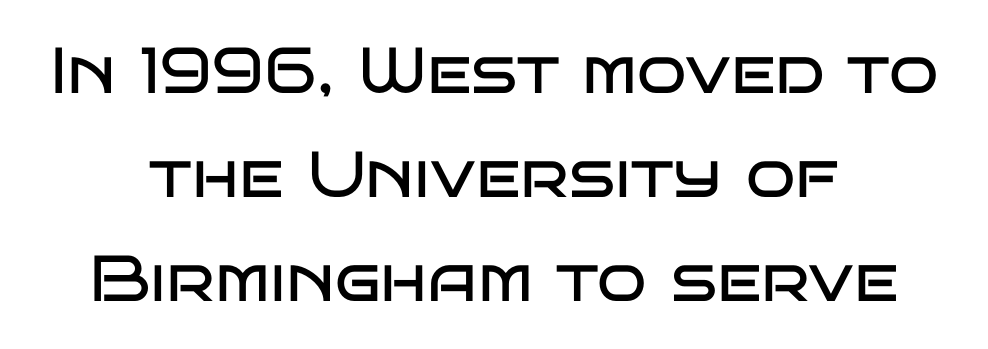
The type is set solid horizontally, with unmodified tracking. Every stem runs plumb, perpendicular to the baseline. You could not count columns in this text — the font is proportionally spaced. Nope, no serifs anywhere on these letters. Reading down the column, the eye jumps a familiar distance to each next line.
